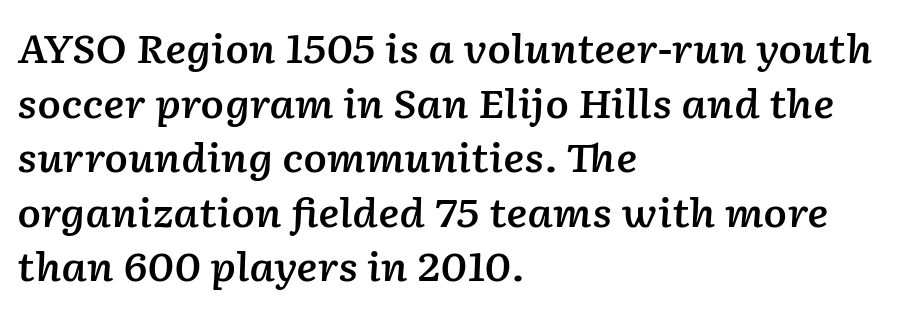
The image shows 39 px semibold type, italic (leaning right); set left-aligned, normal line spacing (1.4x), normal letter spacing, not underlined; low stroke contrast and a medium x-height.
